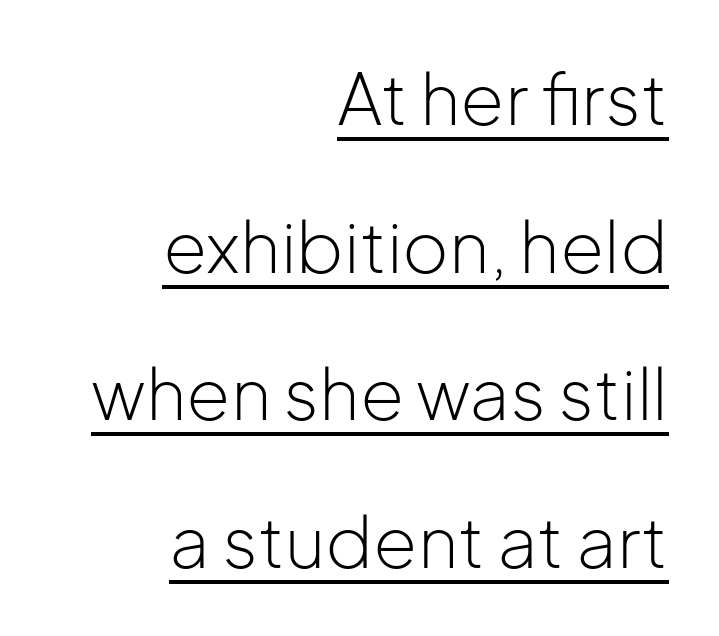
The image shows 71 px light sans-serif type, upright; set right-aligned, loose line spacing (2.08x), normal letter spacing, underlined; low stroke contrast and a medium x-height.
